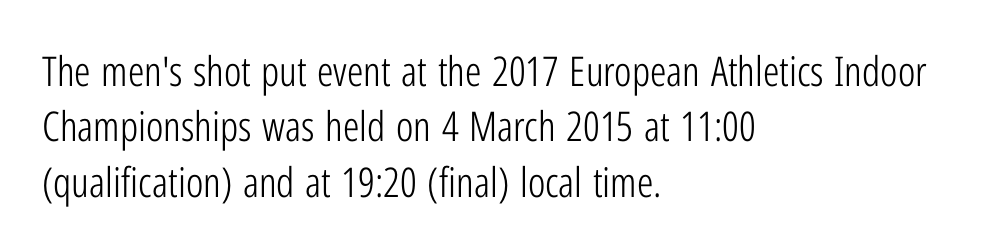
Q: Is the text bold? A: No.
Q: Is the text italic (slanted)? A: No, it is upright.
Q: Is the typeface a serif or a sans-serif typeface? A: Sans-serif.
Q: Is the text underlined? A: No.
Q: How is the paragraph aligned? A: Left-aligned.
Q: Is the spacing between letters normal or unusually wide? A: Normal.
Q: Is the spacing between lines tight, normal or loose? A: Normal.
Q: Width (condensed, normal, or wide)? A: Condensed.
Q: Stroke contrast? A: Low.
Q: x-height? A: Medium.
Q: Monospaced? A: No.
